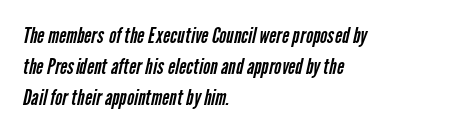
Glance below the letters and you will spot only blank space. Vertical spacing — default. Spacing between characters is what you'd get straight out of the box. Does the copy run flush right? No — it runs flush left. The typeface has the unassuming heft of standard copy or less.
